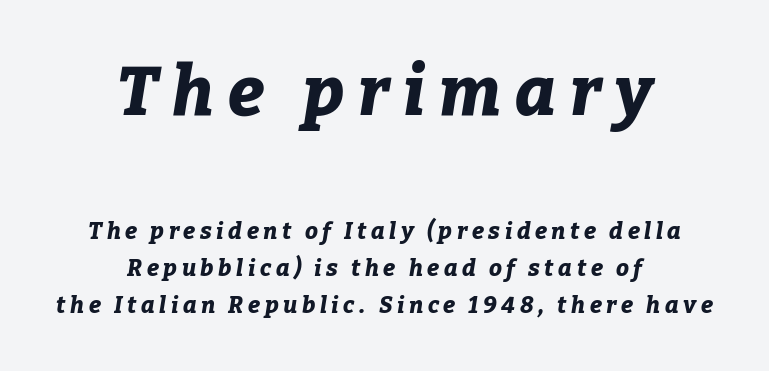
The image shows 69 px bold type, italic (leaning right); set centered, normal line spacing (1.62x), unusually wide letter spacing (+0.2 em), not underlined; the first (top) block is 3.0x larger; low stroke contrast and a medium x-height.
